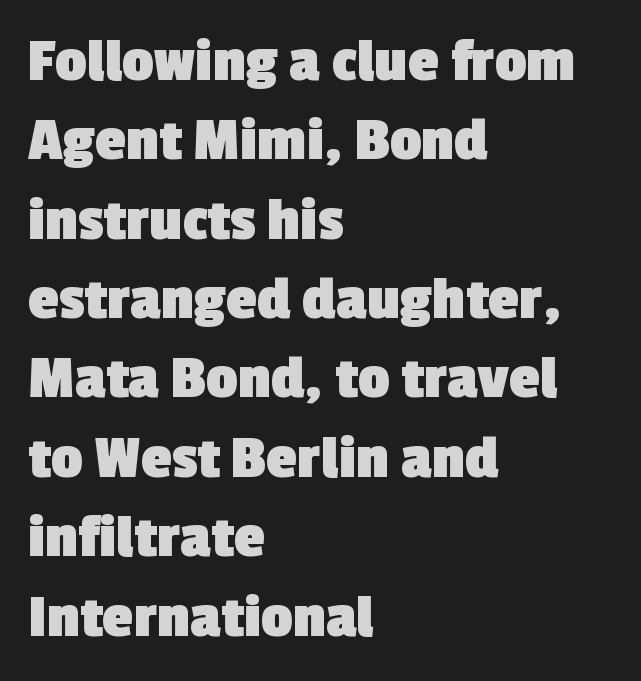
{"serif": "no", "bold": "yes", "weight": "heavy", "width": "normal", "x_height": "medium", "monospaced": "no", "underline": "no", "align": "left", "line_spacing": "normal", "line_spacing_ratio": 1.28, "letter_spacing": "normal", "letter_spacing_em": 0.0, "glyph_px": 62}
